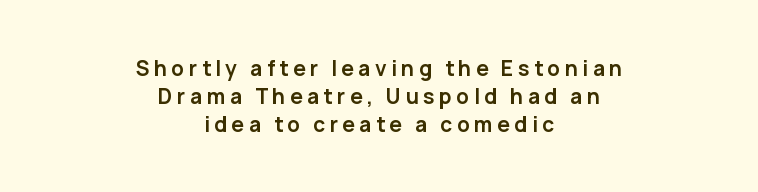
{"italic": "no", "bold": "yes", "underline": "no", "align": "center", "line_spacing": "normal", "line_spacing_ratio": 1.33, "letter_spacing": "wide", "letter_spacing_em": 0.21, "glyph_px": 21}
